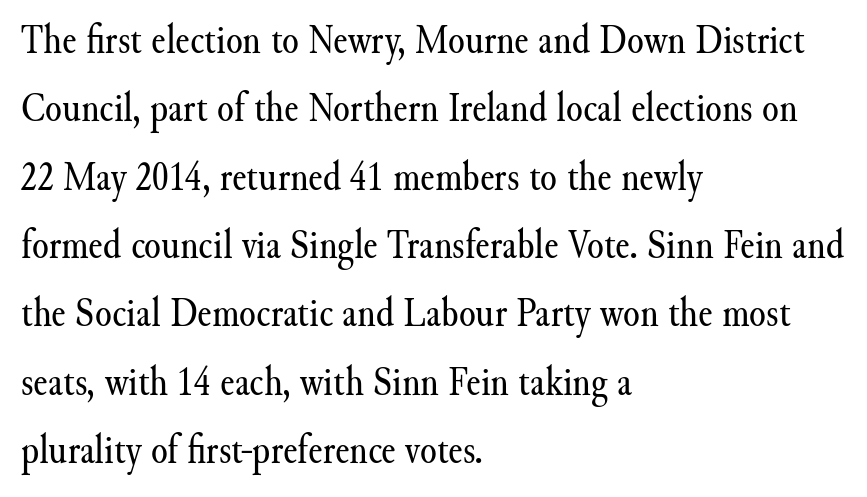
Q: Is the text bold? A: No.
Q: Is the text italic (slanted)? A: No, it is upright.
Q: Is the typeface a serif or a sans-serif typeface? A: Serif.
Q: Is the text underlined? A: No.
Q: How is the paragraph aligned? A: Left-aligned.
Q: Is the spacing between letters normal or unusually wide? A: Normal.
Q: Is the spacing between lines tight, normal or loose? A: Normal.
Q: Width (condensed, normal, or wide)? A: Normal.
Q: Stroke contrast? A: Medium.
Q: x-height? A: Small.
Q: Monospaced? A: No.
